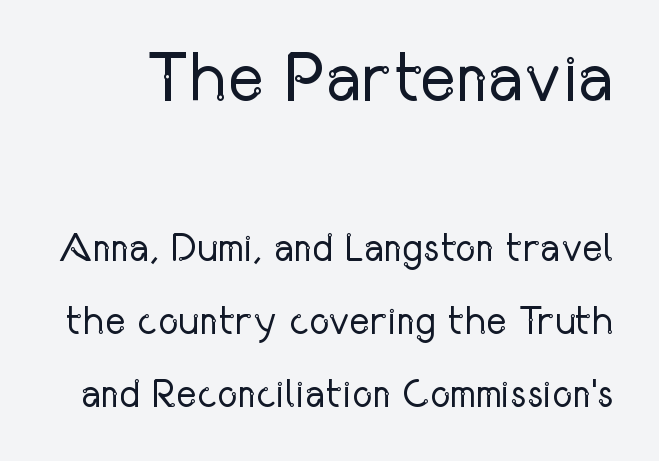
Q: Is the text bold? A: No.
Q: Is the text italic (slanted)? A: No, it is upright.
Q: Is the typeface a serif or a sans-serif typeface? A: Sans-serif.
Q: Is the text underlined? A: No.
Q: Is the spacing between letters normal or unusually wide? A: Normal.
Q: Which block of text is set in a larger size, the first (top) or the second (bottom)? A: The first (top) one.
Q: Width (condensed, normal, or wide)? A: Condensed.
Q: Stroke contrast? A: Low.
Q: x-height? A: Medium.
Q: Monospaced? A: No.
